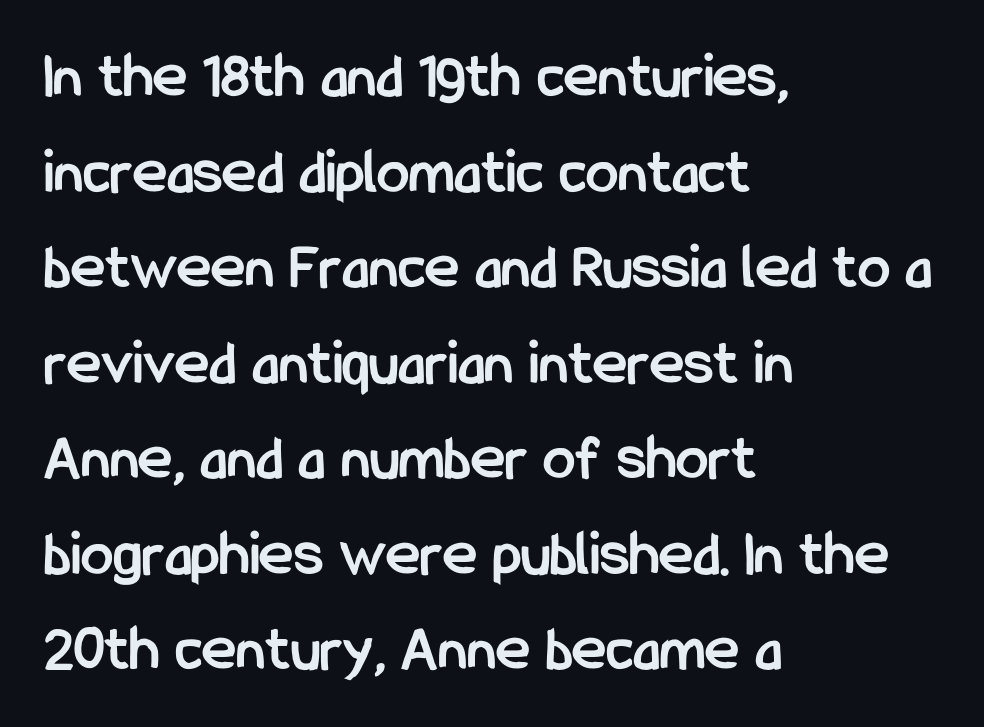
Q: Is the text bold? A: Yes.
Q: Is the text italic (slanted)? A: No, it is upright.
Q: Is the typeface a serif or a sans-serif typeface? A: Sans-serif.
Q: Is the text underlined? A: No.
Q: How is the paragraph aligned? A: Left-aligned.
Q: Is the spacing between letters normal or unusually wide? A: Normal.
Q: Is the spacing between lines tight, normal or loose? A: Normal.
Q: Width (condensed, normal, or wide)? A: Condensed.
Q: Stroke contrast? A: Low.
Q: x-height? A: Medium.
Q: Monospaced? A: No.
